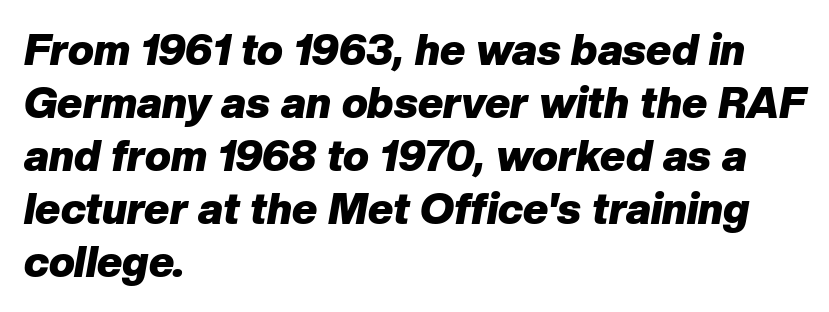
{"italic": "yes", "lean": "right", "slant_degrees": 10, "bold": "yes", "weight": "heavy", "width": "normal", "stroke_contrast": "low", "x_height": "medium", "monospaced": "no", "underline": "no", "align": "left", "line_spacing_ratio": 1.23, "letter_spacing": "normal", "letter_spacing_em": 0.0, "glyph_px": 43}
